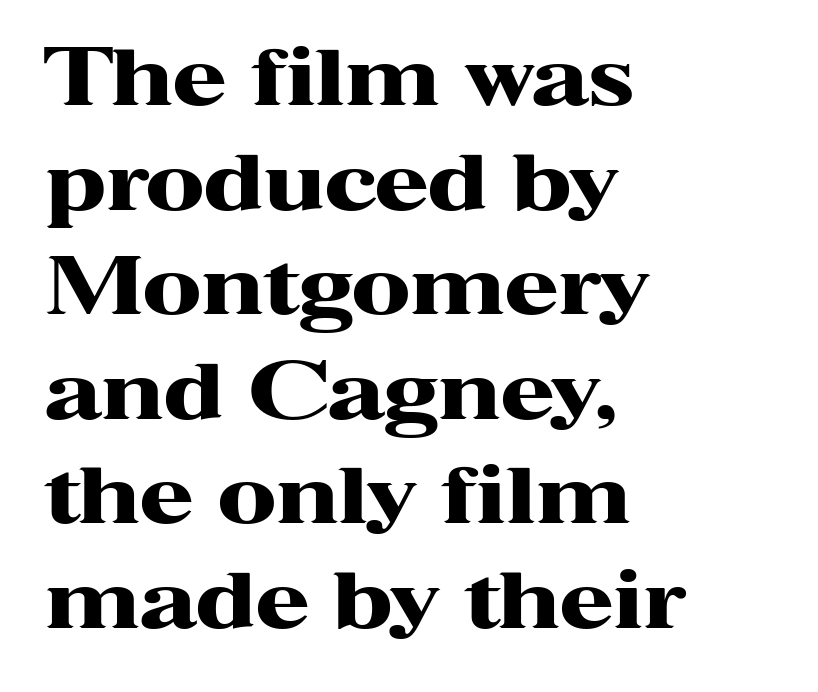
{"serif": "yes", "italic": "no", "bold": "yes", "weight": "heavy", "width": "wide", "stroke_contrast": "high", "x_height": "medium", "monospaced": "no", "underline": "no", "align": "left", "line_spacing": "normal", "line_spacing_ratio": 1.34, "letter_spacing": "normal", "letter_spacing_em": 0.0, "glyph_px": 78}
